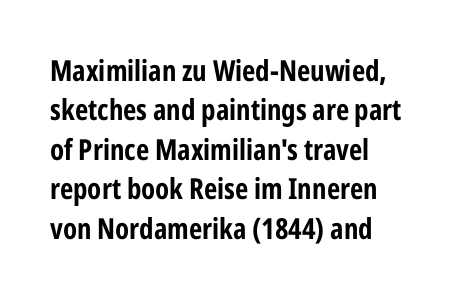
This is heavy type, rendered in bold. Italic: no, the glyphs are upright roman. Nope, no serifs anywhere on these letters. Quick note: underline off.
